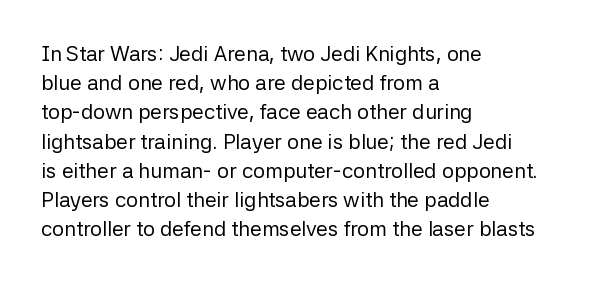
{"italic": "no", "bold": "no", "underline": "no", "align": "left", "line_spacing": "normal", "line_spacing_ratio": 1.39, "letter_spacing": "normal", "letter_spacing_em": 0.0, "glyph_px": 21}
